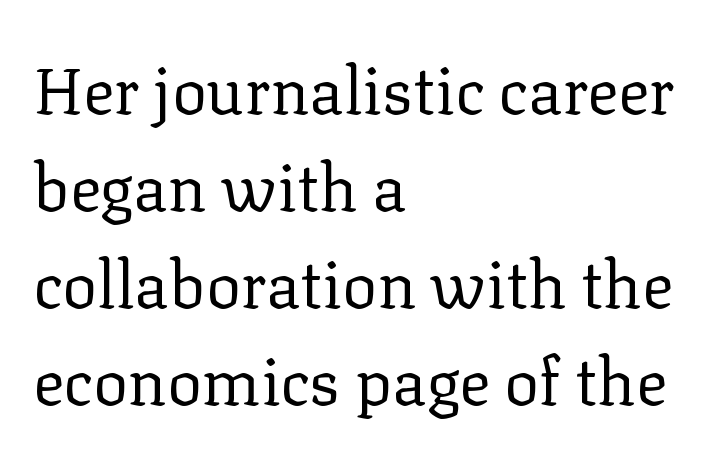
Stems and bowls with no extra thickness — not bold. The leading is moderate, giving the passage an even texture. The text was rendered using a seriffed face with decorative stroke endings. The compositor pushed each line to the left boundary. Inter-character spacing is left at the font's built-in metrics. Varying glyph widths throughout — classic text-font behaviour.
